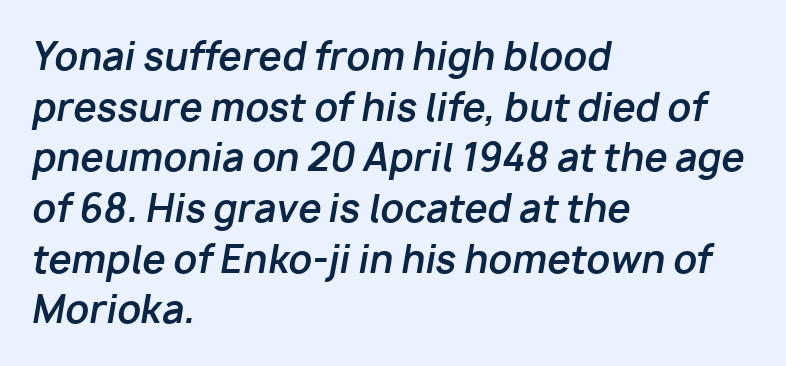
You could not count columns in this text — the font is proportionally spaced. Between one letter and the next there's only the usual sliver of space. Yep, that's italic — everything's leaning. Does the weight exceed regular? Yes, all the way to bold. Students, observe: this is what conventionally led text looks like.
